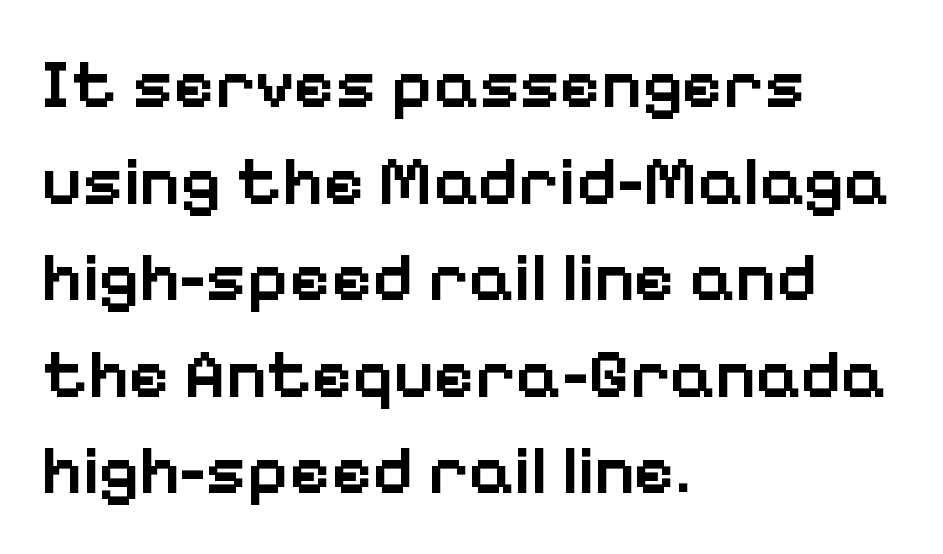
{"serif": "no", "italic": "no", "bold": "semi", "weight": "semibold", "width": "normal", "stroke_contrast": "low", "x_height": "medium", "monospaced": "no", "underline": "no", "align": "left", "line_spacing": "normal", "line_spacing_ratio": 1.38, "letter_spacing": "normal", "letter_spacing_em": 0.0, "glyph_px": 70}
